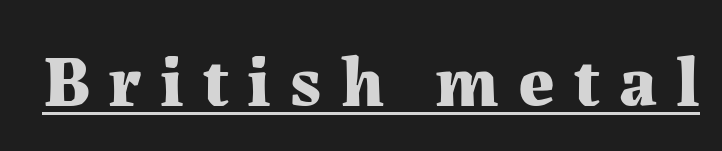
Q: Is the text bold? A: Yes.
Q: Is the text italic (slanted)? A: No, it is upright.
Q: Is the typeface a serif or a sans-serif typeface? A: Serif.
Q: Is the text underlined? A: Yes.
Q: Is the spacing between letters normal or unusually wide? A: Unusually wide.
Q: Width (condensed, normal, or wide)? A: Normal.
Q: Stroke contrast? A: Medium.
Q: x-height? A: Medium.
Q: Monospaced? A: No.
